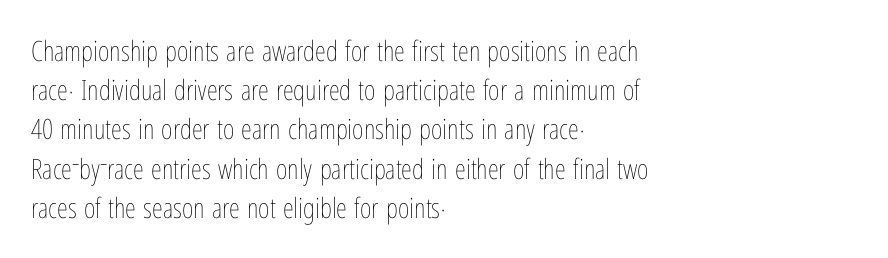
Think of a printed novel: that variable character pitch is what you see here. Rule under the text: the space is simply empty. The typesetting does not lean heavy: it is not bold. Is the block centered? No — it sits flush against the left margin. How would I describe the line gaps? Plain and ordinary. Observe the ordinary spacing: letters are neighbours, not strangers.
